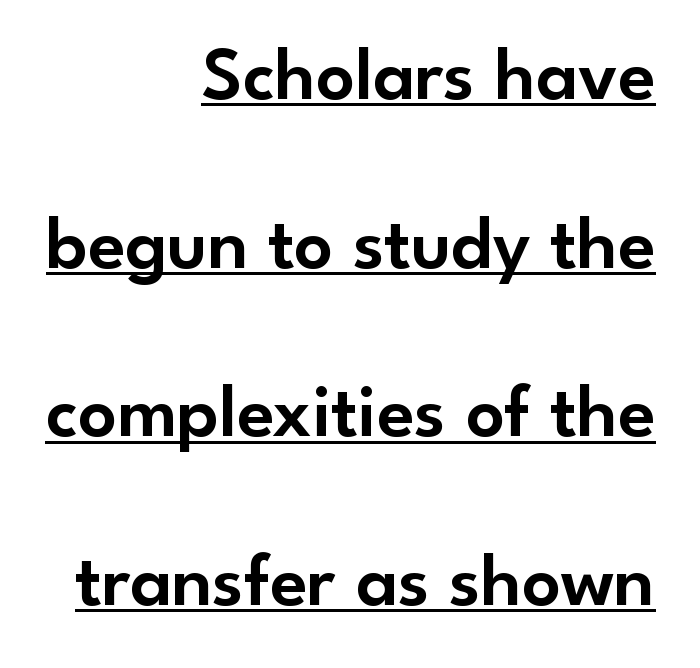
{"serif": "no", "italic": "no", "width": "normal", "stroke_contrast": "low", "x_height": "small", "monospaced": "no", "underline": "yes", "align": "right", "line_spacing": "loose", "line_spacing_ratio": 2.22, "letter_spacing": "normal", "letter_spacing_em": 0.0, "glyph_px": 76}
